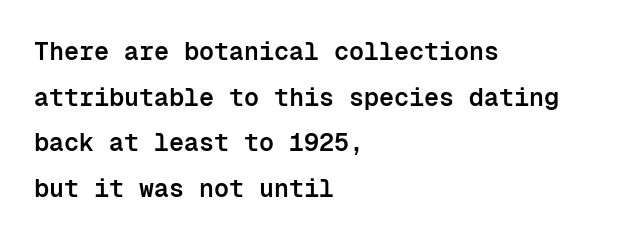
{"italic": "no", "bold": "semi", "underline": "no", "align": "left", "line_spacing_ratio": 1.83, "letter_spacing": "normal", "letter_spacing_em": 0.0, "glyph_px": 25}
